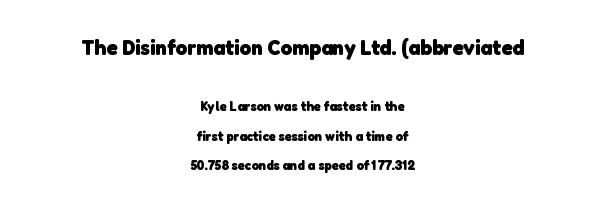
Q: Is the text bold? A: Yes.
Q: Is the text underlined? A: No.
Q: How is the paragraph aligned? A: Centered.
Q: Is the spacing between letters normal or unusually wide? A: Normal.
Q: Is the spacing between lines tight, normal or loose? A: Loose.
Q: Which block of text is set in a larger size, the first (top) or the second (bottom)? A: The first (top) one.
